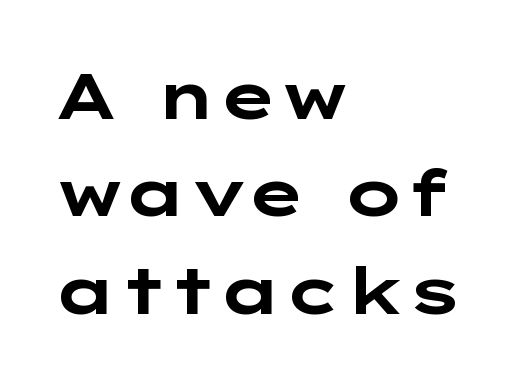
Nothing sits at the stroke ends, so this counts as sans-serif. Plain, unruled lines of type. Plenty of ink on the page — the face is bold. Compared with typical body copy, the letter spacing here is the same. The type sits square on the baseline with zero lean. This rendering uses left alignment, leaving the right contour irregular.
